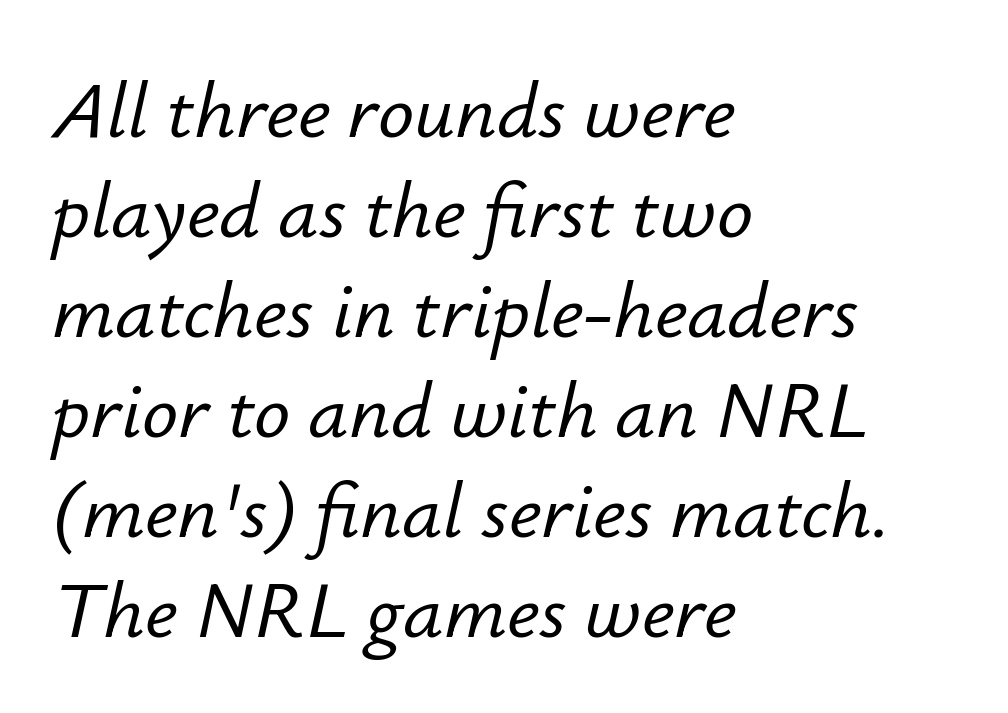
{"italic": "yes", "lean": "right", "slant_degrees": 12, "width": "normal", "stroke_contrast": "low", "x_height": "small", "monospaced": "no", "underline": "no", "align": "left", "line_spacing": "normal", "line_spacing_ratio": 1.25, "letter_spacing": "normal", "letter_spacing_em": 0.0, "glyph_px": 80}
